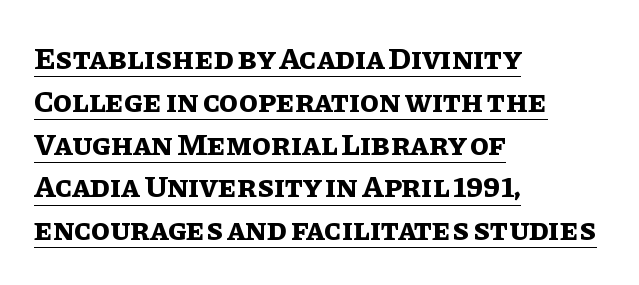
The image shows 31 px bold type, upright; set left-aligned, normal line spacing (1.38x), normal letter spacing, underlined; low stroke contrast and a large x-height.
